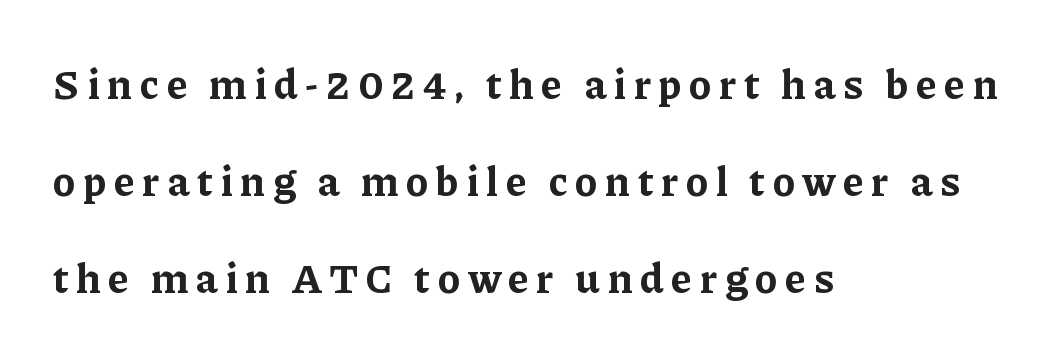
I'd call this a serif setting — the letters wear small feet. Strokes here are thick enough to call this a true bold. Varying glyph widths throughout — classic text-font behaviour. Which margin do the lines hug? The left one — the right edge is uneven. Check under the words: just untouched page. In terms of leading, this rendering errs on the spacious side.
